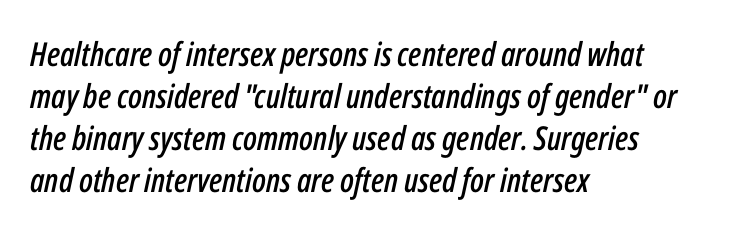
{"italic": "yes", "lean": "right", "slant_degrees": 12, "width": "condensed", "stroke_contrast": "low", "x_height": "medium", "monospaced": "no", "underline": "no", "align": "left", "line_spacing": "normal", "line_spacing_ratio": 1.27, "letter_spacing": "normal", "letter_spacing_em": 0.0, "glyph_px": 33}
